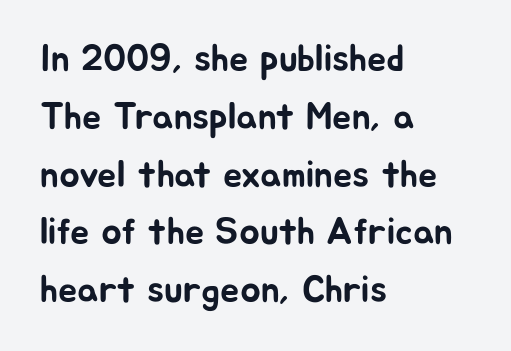
Q: Is the text italic (slanted)? A: No, it is upright.
Q: Is the typeface a serif or a sans-serif typeface? A: Sans-serif.
Q: Is the text underlined? A: No.
Q: How is the paragraph aligned? A: Left-aligned.
Q: Is the spacing between letters normal or unusually wide? A: Normal.
Q: Is the spacing between lines tight, normal or loose? A: Normal.
Q: Width (condensed, normal, or wide)? A: Normal.
Q: Stroke contrast? A: Low.
Q: x-height? A: Medium.
Q: Monospaced? A: No.
